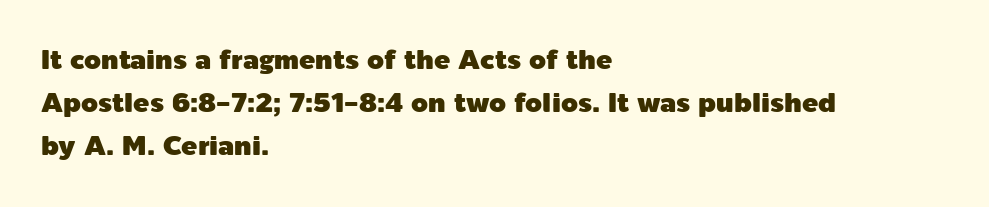
{"italic": "no", "underline": "no", "align": "left", "line_spacing": "normal", "line_spacing_ratio": 1.59, "letter_spacing": "normal", "letter_spacing_em": 0.0, "glyph_px": 27}
